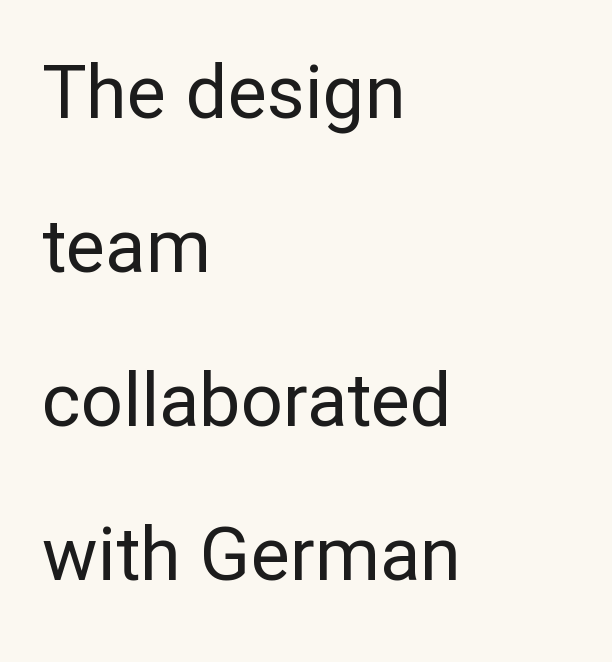
The image shows 74 px regular-weight sans-serif type, upright; set left-aligned, loose line spacing (2.08x), normal letter spacing, not underlined; low stroke contrast and a medium x-height.
